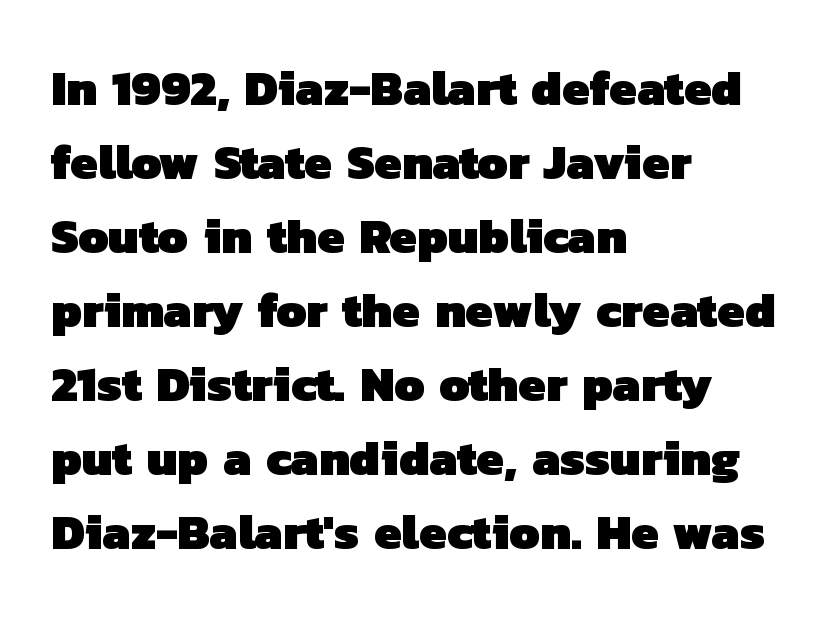
{"serif": "no", "bold": "yes", "weight": "heavy", "width": "normal", "stroke_contrast": "low", "x_height": "medium", "monospaced": "no", "underline": "no", "align": "left", "line_spacing": "normal", "line_spacing_ratio": 1.51, "letter_spacing": "normal", "letter_spacing_em": 0.0, "glyph_px": 49}
